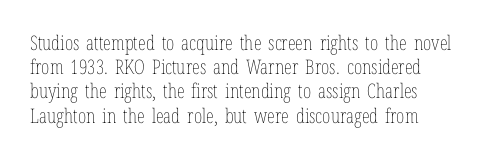
{"italic": "no", "bold": "no", "underline": "no", "line_spacing_ratio": 1.21, "letter_spacing": "normal", "letter_spacing_em": 0.0, "glyph_px": 20}
